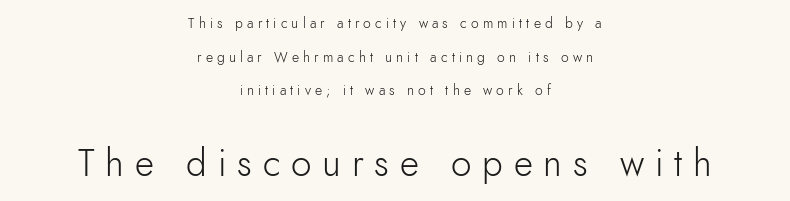
{"serif": "no", "italic": "no", "bold": "no", "weight": "light", "width": "normal", "x_height": "small", "monospaced": "no", "underline": "no", "align": "center", "line_spacing": "loose", "line_spacing_ratio": 2.4, "letter_spacing": "wide", "letter_spacing_em": 0.29, "larger_block": "second", "size_ratio": 2.64, "glyph_px": 37}
